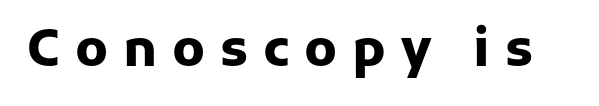
The image shows 51 px heavy sans-serif type, upright; set unusually wide letter spacing (+0.29 em), not underlined; low stroke contrast and a medium x-height.
